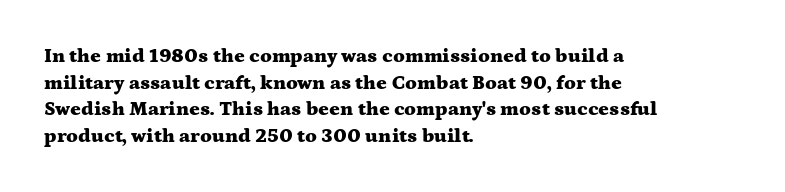
The image shows 20 px bold type, upright; set left-aligned, normal line spacing (1.33x), normal letter spacing, not underlined.
